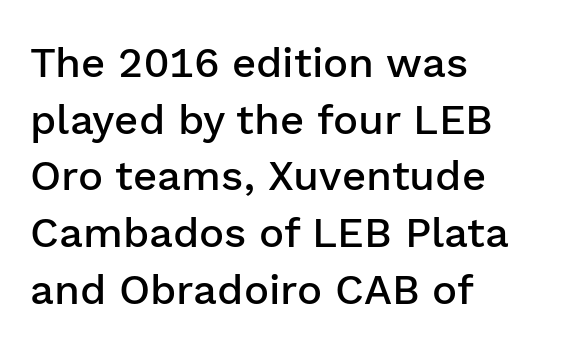
The image shows 42 px semibold sans-serif type, upright; set left-aligned, normal line spacing (1.35x), normal letter spacing, not underlined; low stroke contrast and a medium x-height.
